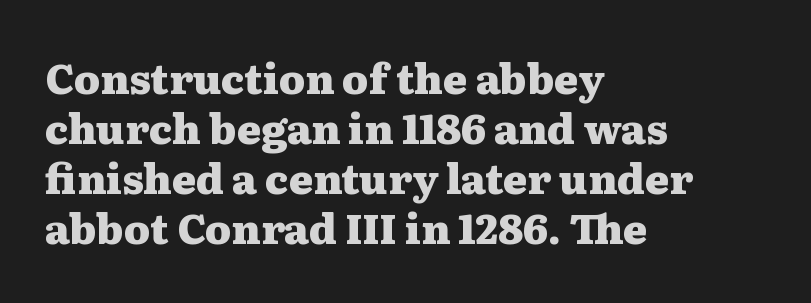
Q: Is the text bold? A: Yes.
Q: Is the text italic (slanted)? A: No, it is upright.
Q: Is the typeface a serif or a sans-serif typeface? A: Serif.
Q: Is the text underlined? A: No.
Q: How is the paragraph aligned? A: Left-aligned.
Q: Is the spacing between letters normal or unusually wide? A: Normal.
Q: Width (condensed, normal, or wide)? A: Wide.
Q: Stroke contrast? A: Medium.
Q: x-height? A: Medium.
Q: Monospaced? A: No.
